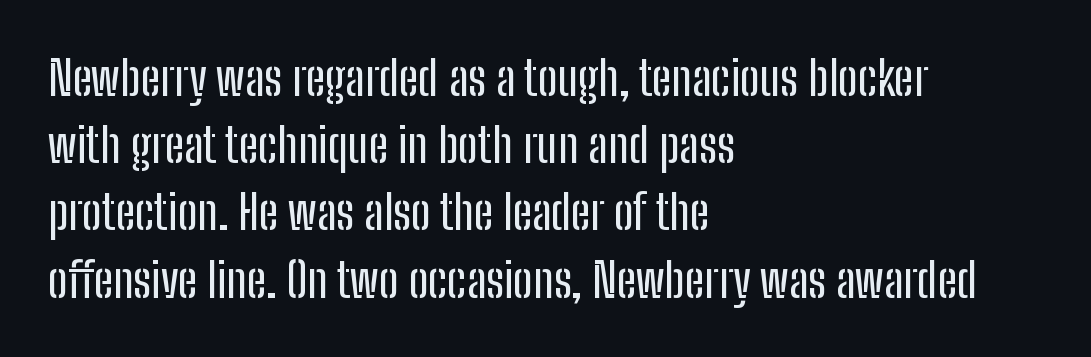
Vertical strokes here are truly vertical. The face used here is proportionally spaced, like ordinary book or web type. Notice how descenders clear the ascenders below comfortably — that's standard leading. Does the copy run flush right? No — it runs flush left. The face used here is rendered with its standard letterfit. Unlike a traditional serif, this face leaves its strokes unadorned.
